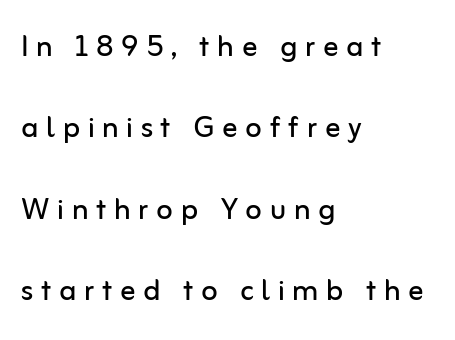
{"serif": "no", "italic": "no", "bold": "no", "weight": "regular", "width": "normal", "stroke_contrast": "low", "x_height": "medium", "monospaced": "no", "underline": "no", "align": "left", "line_spacing": "loose", "line_spacing_ratio": 2.14, "letter_spacing": "wide", "letter_spacing_em": 0.2, "glyph_px": 38}
